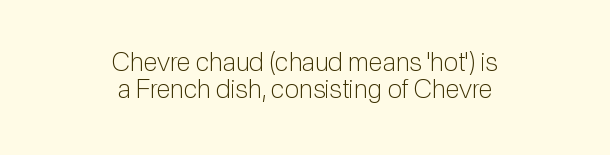
Leading: reduced. The typesetting does not lean heavy: it is not bold. Observe the ordinary spacing: letters are neighbours, not strangers. This is the regular roman posture of the typeface. Beneath every word, the page is bare. Leftover space on each line is divided equally before and after the words.
